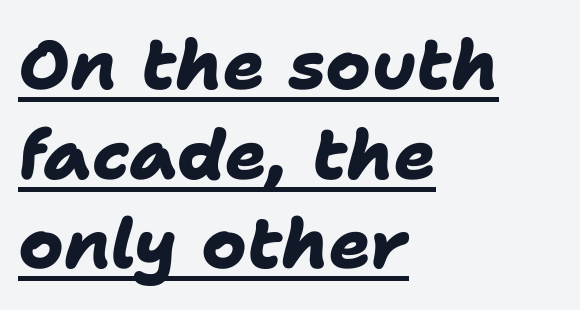
The image shows 69 px heavy sans-serif type; set left-aligned, normal line spacing (1.3x), normal letter spacing, underlined; low stroke contrast and a medium x-height.
